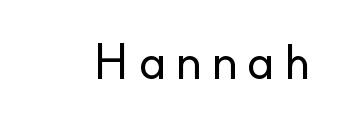
Q: Is the text italic (slanted)? A: No, it is upright.
Q: Is the typeface a serif or a sans-serif typeface? A: Sans-serif.
Q: Is the text underlined? A: No.
Q: Width (condensed, normal, or wide)? A: Normal.
Q: Stroke contrast? A: Low.
Q: x-height? A: Small.
Q: Monospaced? A: No.
